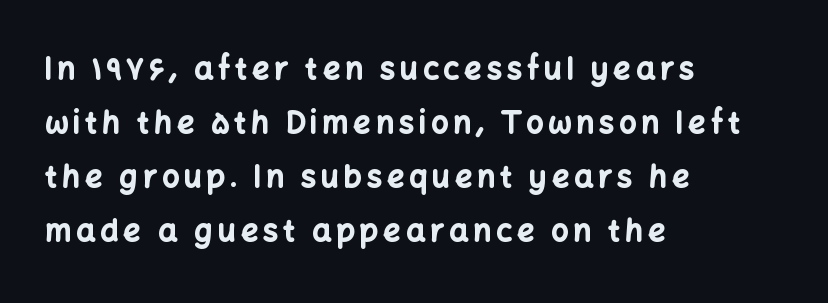
The image shows 30 px bold sans-serif type, upright; set left-aligned, line spacing 1.8x, not underlined; low stroke contrast and a medium x-height.
